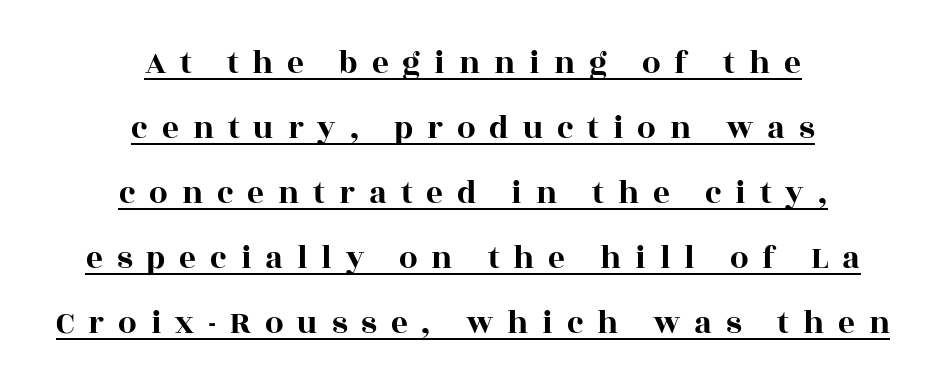
{"serif": "yes", "italic": "no", "width": "wide", "x_height": "large", "monospaced": "no", "underline": "yes", "align": "center", "line_spacing": "loose", "line_spacing_ratio": 1.97, "letter_spacing": "wide", "letter_spacing_em": 0.42, "glyph_px": 33}
